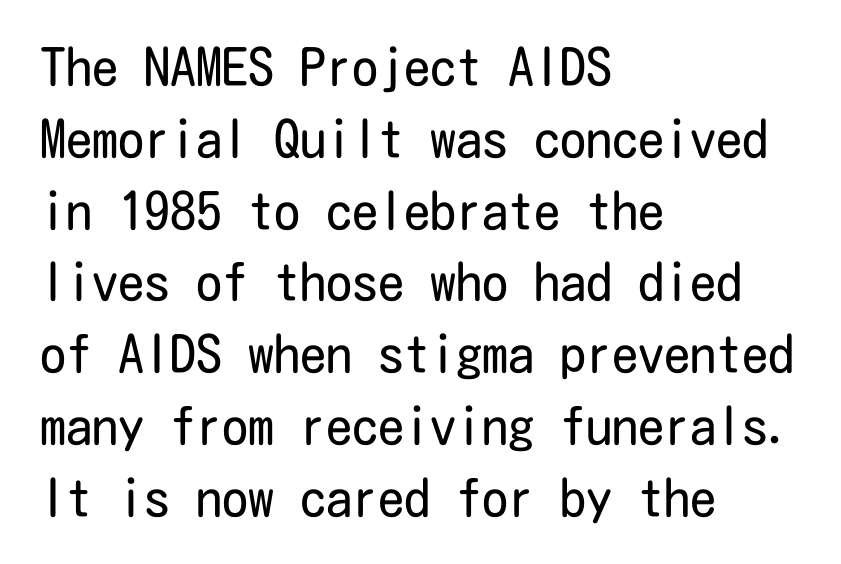
Q: Is the text bold? A: No.
Q: Is the text italic (slanted)? A: No, it is upright.
Q: Is the typeface a serif or a sans-serif typeface? A: Sans-serif.
Q: Is the text underlined? A: No.
Q: How is the paragraph aligned? A: Left-aligned.
Q: Is the spacing between letters normal or unusually wide? A: Normal.
Q: Is the spacing between lines tight, normal or loose? A: Normal.
Q: Width (condensed, normal, or wide)? A: Condensed.
Q: Stroke contrast? A: Low.
Q: x-height? A: Medium.
